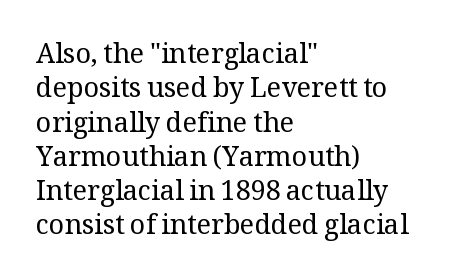
The letterforms sit at book weight or below. Honestly, the letter spacing is just normal — you wouldn't notice it. The type sits square on the baseline with zero lean. Unmarked baselines from the first word to the last. The text block is weighted toward the left margin, trailing off unevenly rightward. The designer left line spacing at the default.
